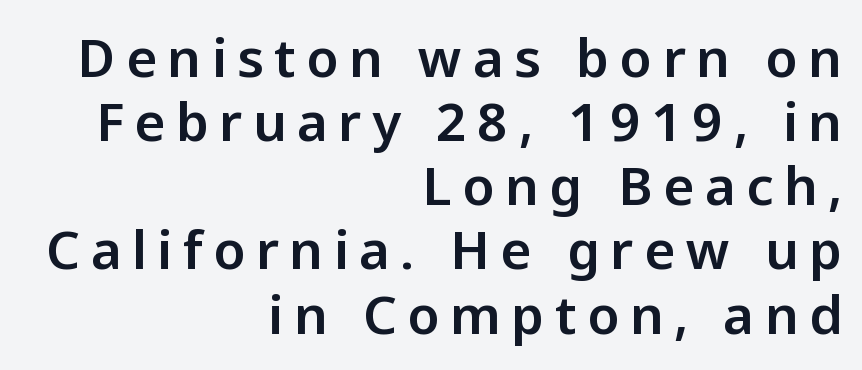
Q: Is the text italic (slanted)? A: No, it is upright.
Q: Is the typeface a serif or a sans-serif typeface? A: Sans-serif.
Q: Is the text underlined? A: No.
Q: How is the paragraph aligned? A: Right-aligned.
Q: Is the spacing between letters normal or unusually wide? A: Unusually wide.
Q: Width (condensed, normal, or wide)? A: Normal.
Q: Stroke contrast? A: Low.
Q: x-height? A: Medium.
Q: Monospaced? A: No.
